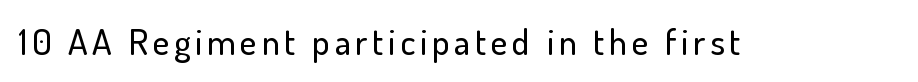
The image shows 36 px sans-serif type, upright; set not underlined; low stroke contrast and a small x-height.
